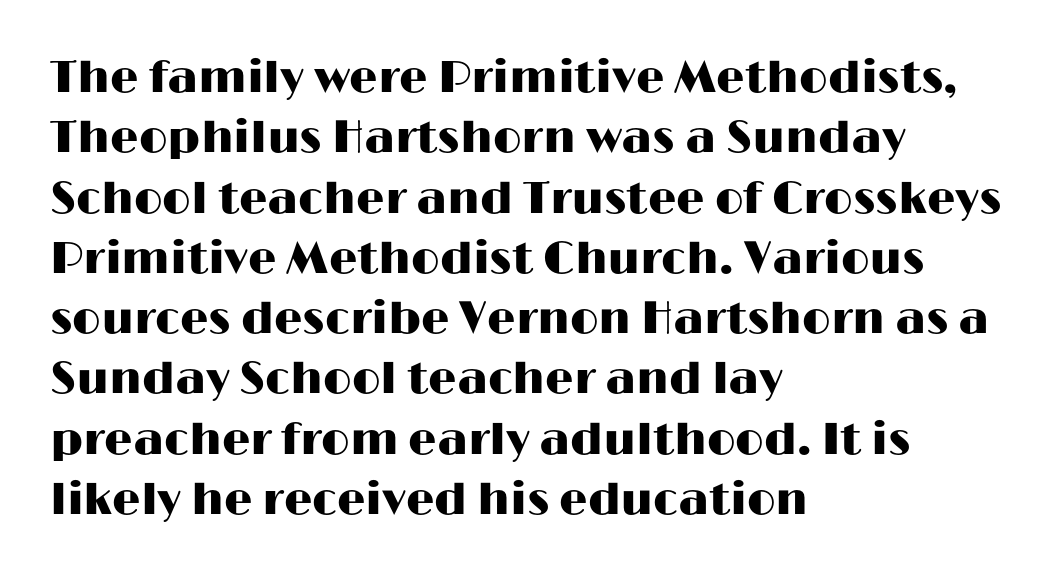
The image shows 45 px wide sans-serif type, upright; set left-aligned, normal line spacing (1.34x), normal letter spacing, not underlined; high stroke contrast and a medium x-height.
